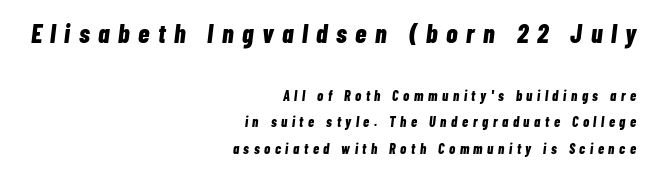
Q: Is the text bold? A: Yes.
Q: Is the text italic (slanted)? A: Yes, it leans right by about 7 degrees.
Q: Is the text underlined? A: No.
Q: How is the paragraph aligned? A: Right-aligned.
Q: Is the spacing between letters normal or unusually wide? A: Unusually wide.
Q: Which block of text is set in a larger size, the first (top) or the second (bottom)? A: The first (top) one.
